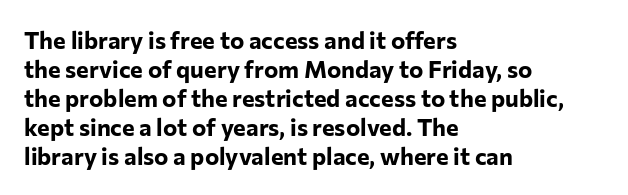
The image shows 24 px bold type, upright; set left-aligned, line spacing 1.21x, normal letter spacing, not underlined.
